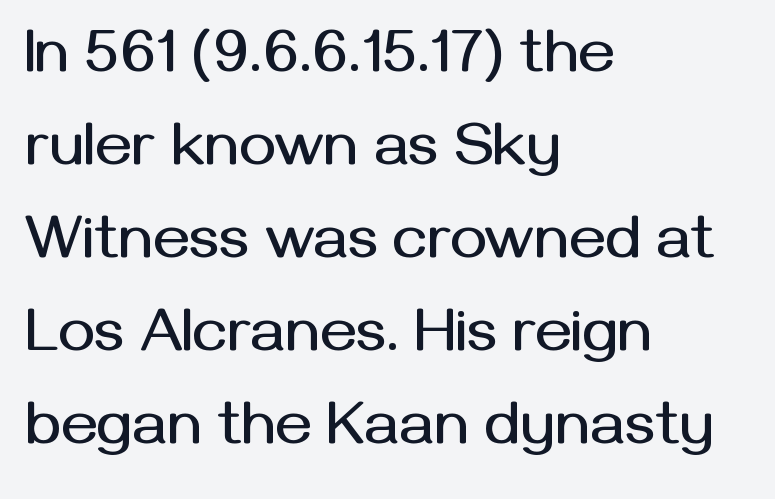
Proportional: the letters do not fall into vertical columns. The gap between lines stays unmarked. Posture: upright roman. Alignment: flush left. The passage shown is typeset with a sans-serif family.
